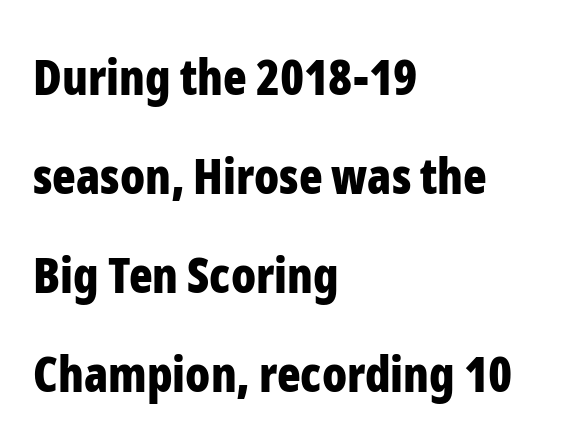
Characters remain perfectly vertical along every line. If you measured baseline to baseline, you'd find a long distance. Character widths vary here, with narrow letters taking less room than wide ones. You could call the tracking neutral — neither tight nor loose. Words float on clear page, feet unadorned. These words are printed bold, with thick strokes throughout.
